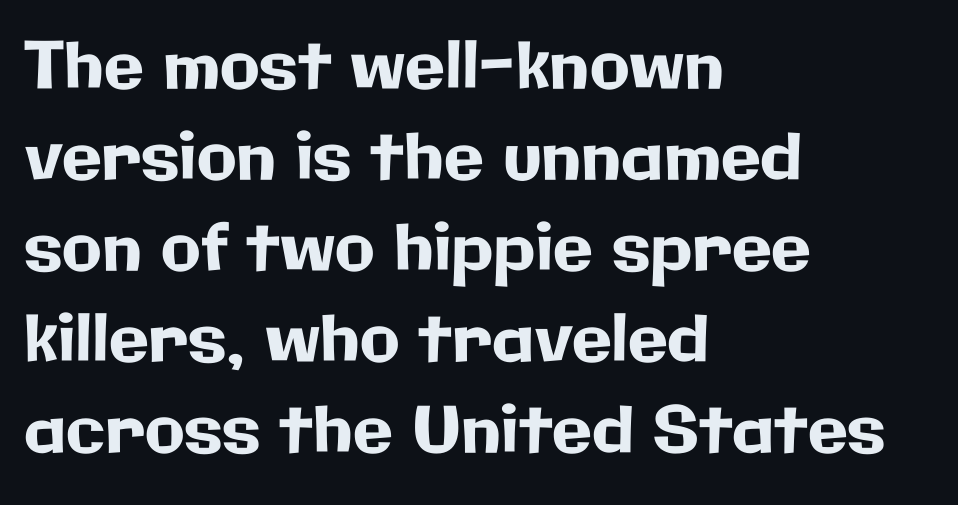
Spacing verdict: proportional, widths tailored to each character. You can tell it's not italic because the verticals are truly vertical. The passage is arranged the way most books set body copy — flush left. The characters display no serif detailing; their extremities are plain. A typesetter would call this zero additional tracking. Only glyphs here, with clear space below each row.
